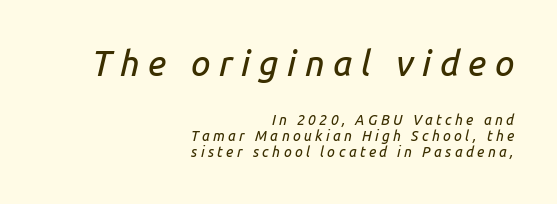
Q: Is the text italic (slanted)? A: Yes, it leans right by about 14 degrees.
Q: Is the text underlined? A: No.
Q: How is the paragraph aligned? A: Right-aligned.
Q: Is the spacing between letters normal or unusually wide? A: Unusually wide.
Q: Is the spacing between lines tight, normal or loose? A: Tight.
Q: Which block of text is set in a larger size, the first (top) or the second (bottom)? A: The first (top) one.
Q: Width (condensed, normal, or wide)? A: Normal.
Q: Stroke contrast? A: Low.
Q: x-height? A: Medium.
Q: Monospaced? A: No.
